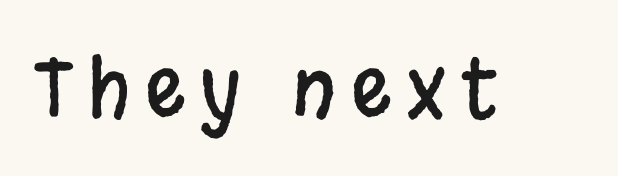
Check under the words: just untouched page. If you drew a line through each stem, it would be perfectly vertical. Do the characters align in a grid? No, the font is proportional. Are there feet on the stems? There aren't — it's a sans.
